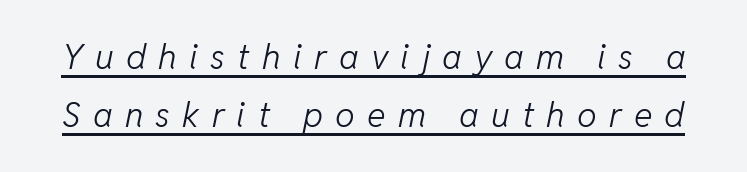
Q: Is the text bold? A: No.
Q: Is the text italic (slanted)? A: Yes, it leans right by about 11 degrees.
Q: Is the text underlined? A: Yes.
Q: Is the spacing between letters normal or unusually wide? A: Unusually wide.
Q: Is the spacing between lines tight, normal or loose? A: Normal.
Q: Width (condensed, normal, or wide)? A: Normal.
Q: Stroke contrast? A: Low.
Q: x-height? A: Medium.
Q: Monospaced? A: No.
